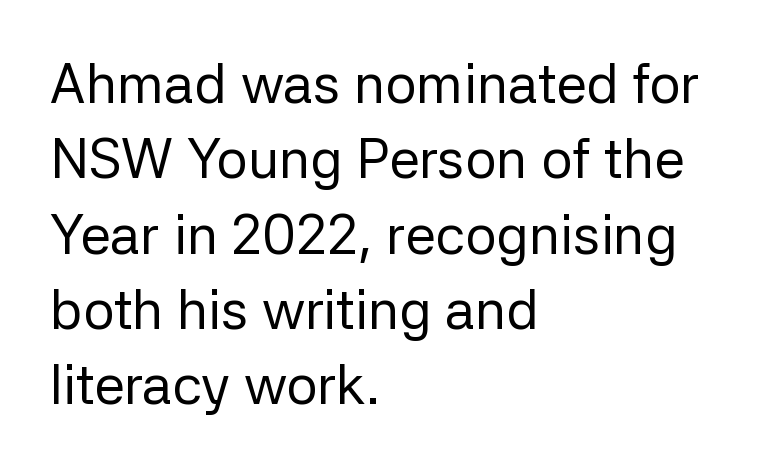
Q: Is the text bold? A: No.
Q: Is the text italic (slanted)? A: No, it is upright.
Q: Is the typeface a serif or a sans-serif typeface? A: Sans-serif.
Q: Is the text underlined? A: No.
Q: How is the paragraph aligned? A: Left-aligned.
Q: Is the spacing between letters normal or unusually wide? A: Normal.
Q: Is the spacing between lines tight, normal or loose? A: Normal.
Q: Width (condensed, normal, or wide)? A: Normal.
Q: Stroke contrast? A: Low.
Q: x-height? A: Medium.
Q: Monospaced? A: No.
